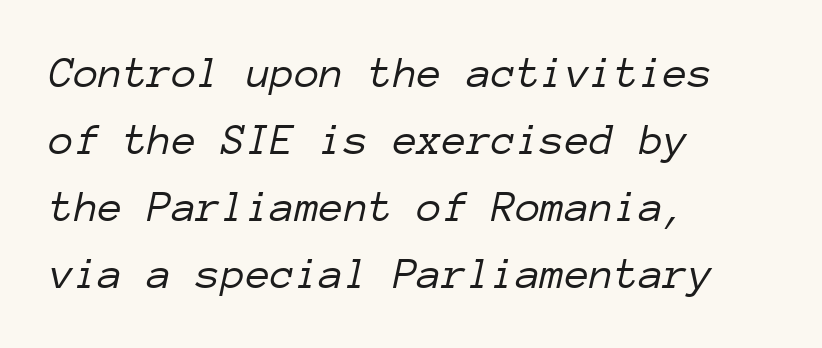
Q: Is the text bold? A: No.
Q: Is the text italic (slanted)? A: Yes, it leans right by about 12 degrees.
Q: Is the text underlined? A: No.
Q: How is the paragraph aligned? A: Left-aligned.
Q: Is the spacing between letters normal or unusually wide? A: Normal.
Q: Is the spacing between lines tight, normal or loose? A: Normal.
Q: Width (condensed, normal, or wide)? A: Normal.
Q: Stroke contrast? A: Low.
Q: x-height? A: Medium.
Q: Monospaced? A: Yes.
